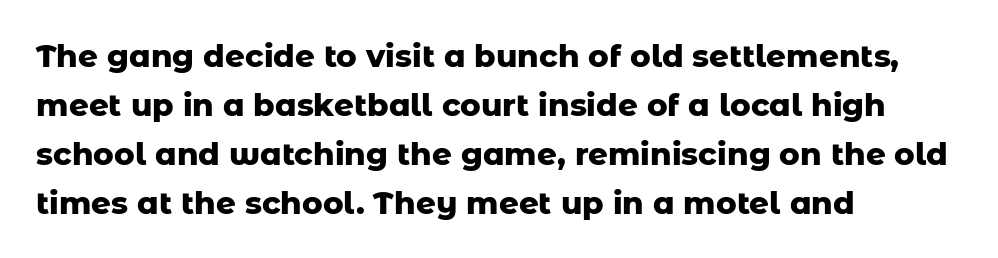
Q: Is the text bold? A: Yes.
Q: Is the text italic (slanted)? A: No, it is upright.
Q: Is the typeface a serif or a sans-serif typeface? A: Sans-serif.
Q: Is the text underlined? A: No.
Q: How is the paragraph aligned? A: Left-aligned.
Q: Is the spacing between letters normal or unusually wide? A: Normal.
Q: Is the spacing between lines tight, normal or loose? A: Normal.
Q: Width (condensed, normal, or wide)? A: Normal.
Q: Stroke contrast? A: Low.
Q: x-height? A: Medium.
Q: Monospaced? A: No.
